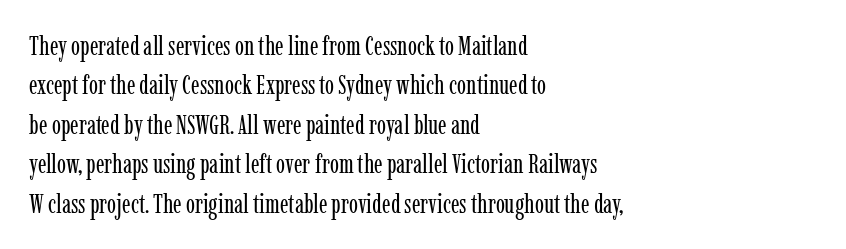
{"italic": "no", "bold": "no", "underline": "no", "align": "left", "line_spacing": "normal", "line_spacing_ratio": 1.46, "letter_spacing": "normal", "letter_spacing_em": 0.0, "glyph_px": 27}
